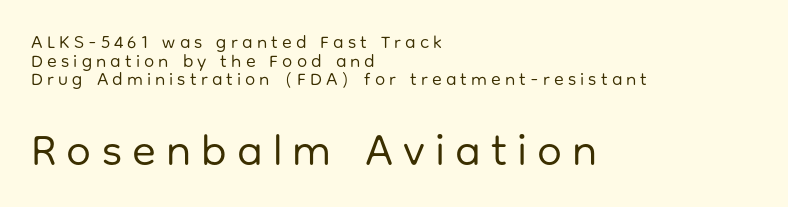
The rag falls on the right side of this text block. Between one letter and the next there's a generous, obvious gap. Vertical strokes here are truly vertical. The designer gave the closing block more size than the opening block. This reads as an unemphasized weight, regular at the heaviest. A typesetter would label this face a sans.
